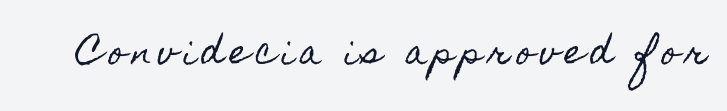
The image shows 33 px condensed type; set not underlined; a small x-height.
